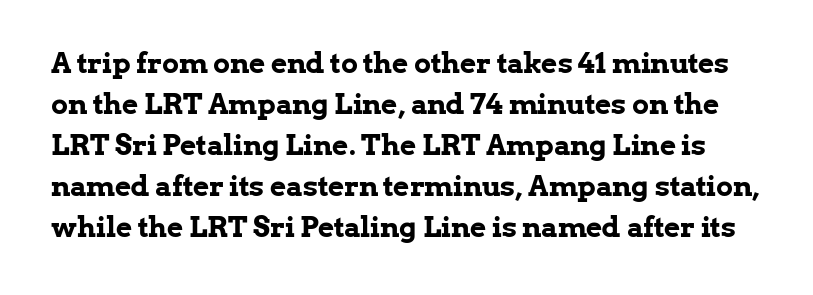
Q: Is the text bold? A: Yes.
Q: Is the text italic (slanted)? A: No, it is upright.
Q: Is the typeface a serif or a sans-serif typeface? A: Serif.
Q: Is the text underlined? A: No.
Q: Is the spacing between letters normal or unusually wide? A: Normal.
Q: Is the spacing between lines tight, normal or loose? A: Normal.
Q: Width (condensed, normal, or wide)? A: Normal.
Q: Stroke contrast? A: Low.
Q: x-height? A: Medium.
Q: Monospaced? A: No.
